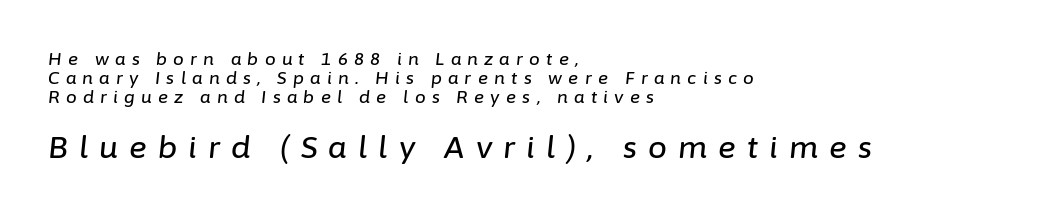
{"italic": "yes", "lean": "right", "slant_degrees": 6, "width": "normal", "stroke_contrast": "low", "x_height": "medium", "monospaced": "no", "underline": "no", "align": "left", "line_spacing": "tight", "line_spacing_ratio": 1.11, "letter_spacing": "wide", "letter_spacing_em": 0.37, "larger_block": "second", "size_ratio": 1.76, "glyph_px": 30}
